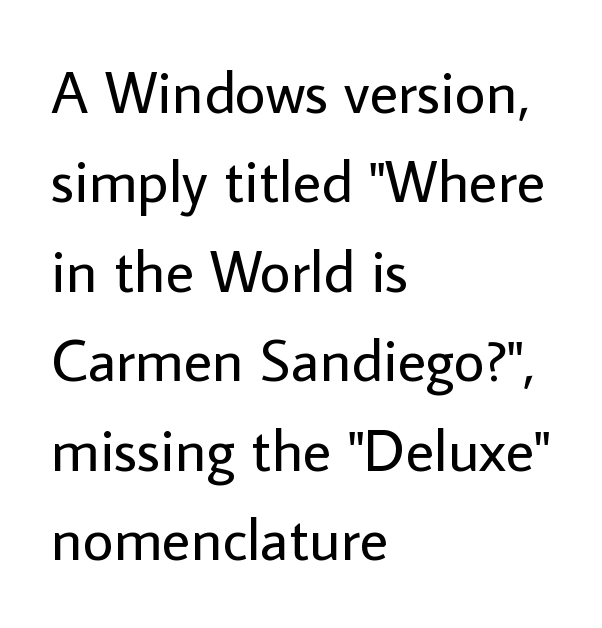
{"serif": "no", "italic": "no", "bold": "no", "weight": "regular", "width": "normal", "stroke_contrast": "low", "x_height": "medium", "monospaced": "no", "underline": "no", "align": "left", "line_spacing": "normal", "line_spacing_ratio": 1.49, "letter_spacing": "normal", "letter_spacing_em": 0.0, "glyph_px": 60}
